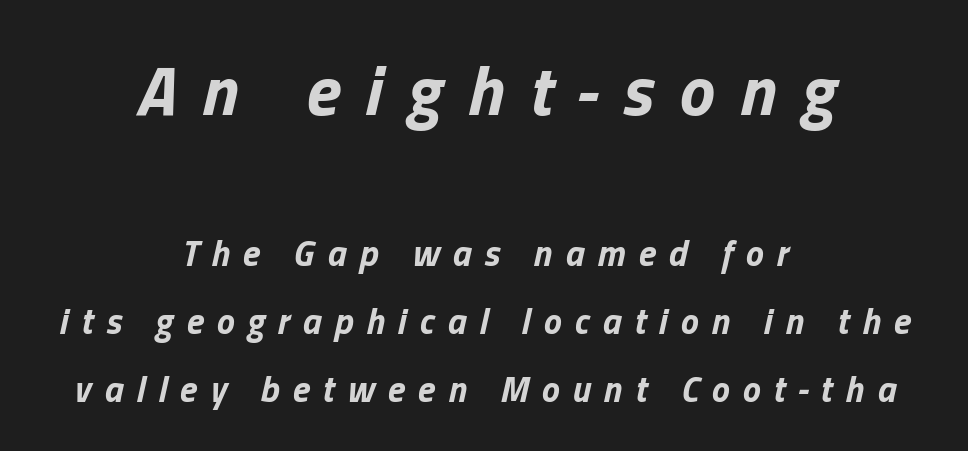
{"italic": "yes", "lean": "right", "slant_degrees": 13, "bold": "yes", "weight": "bold", "width": "normal", "stroke_contrast": "low", "x_height": "medium", "monospaced": "no", "underline": "no", "align": "center", "line_spacing_ratio": 1.89, "letter_spacing": "wide", "letter_spacing_em": 0.36, "larger_block": "first", "size_ratio": 1.97, "glyph_px": 71}
